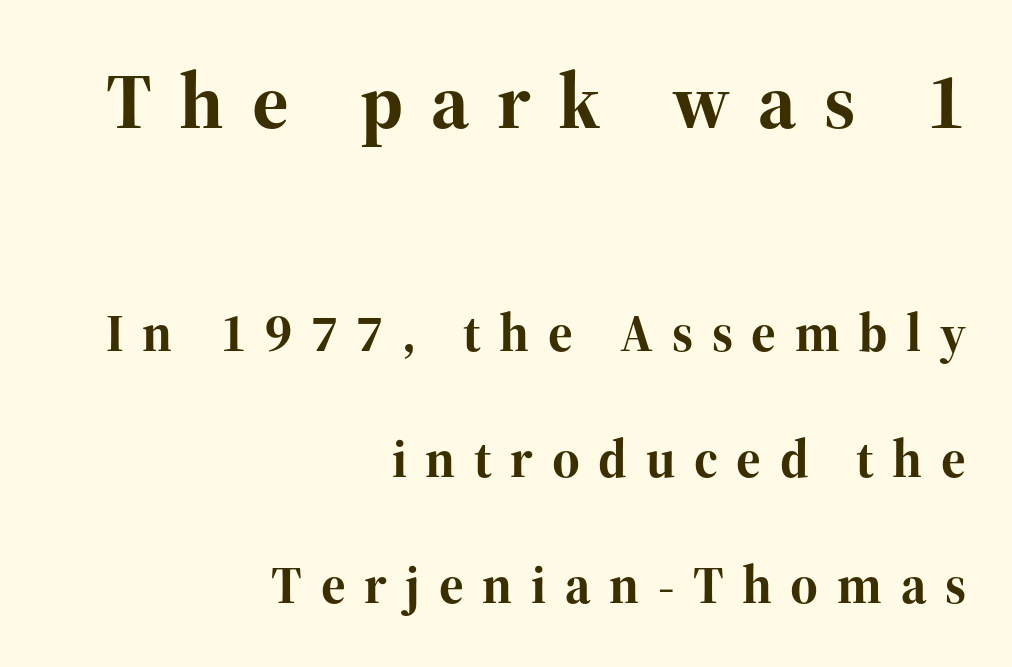
{"serif": "yes", "italic": "no", "bold": "yes", "weight": "bold", "width": "normal", "stroke_contrast": "high", "x_height": "medium", "monospaced": "no", "underline": "no", "align": "right", "line_spacing": "loose", "line_spacing_ratio": 2.37, "letter_spacing": "wide", "letter_spacing_em": 0.35, "larger_block": "first", "size_ratio": 1.49, "glyph_px": 79}
